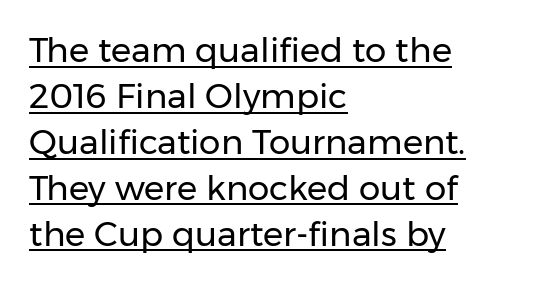
The image shows 34 px regular-weight sans-serif type, upright; set left-aligned, normal line spacing (1.35x), normal letter spacing, underlined; low stroke contrast and a medium x-height.
